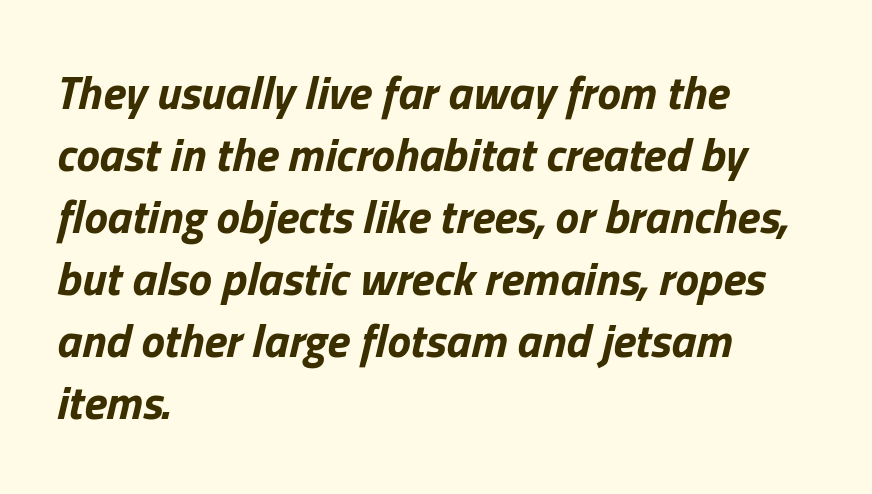
The image shows 47 px bold type, italic (leaning right); set left-aligned, normal line spacing (1.32x), normal letter spacing, not underlined; low stroke contrast and a medium x-height.
